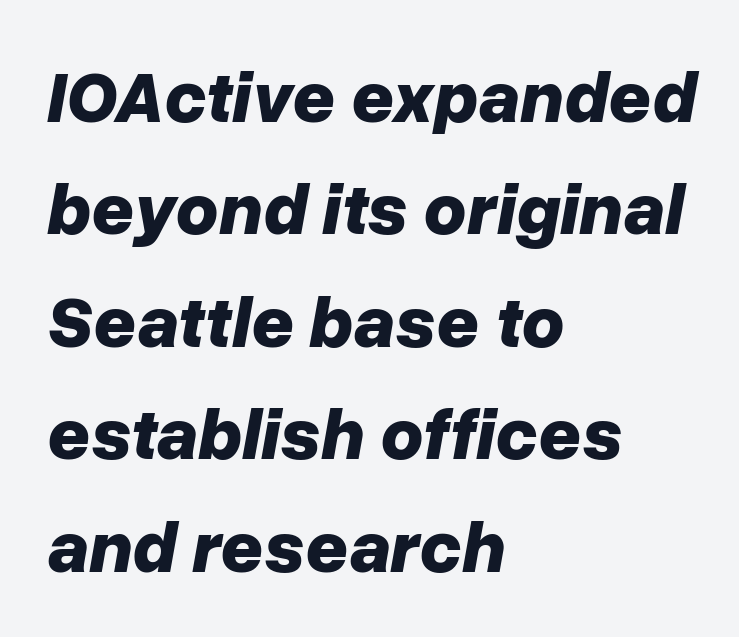
{"italic": "yes", "lean": "right", "slant_degrees": 10, "bold": "yes", "weight": "bold", "width": "normal", "stroke_contrast": "low", "x_height": "medium", "monospaced": "no", "underline": "no", "align": "left", "line_spacing": "normal", "line_spacing_ratio": 1.52, "letter_spacing": "normal", "letter_spacing_em": 0.0, "glyph_px": 74}
